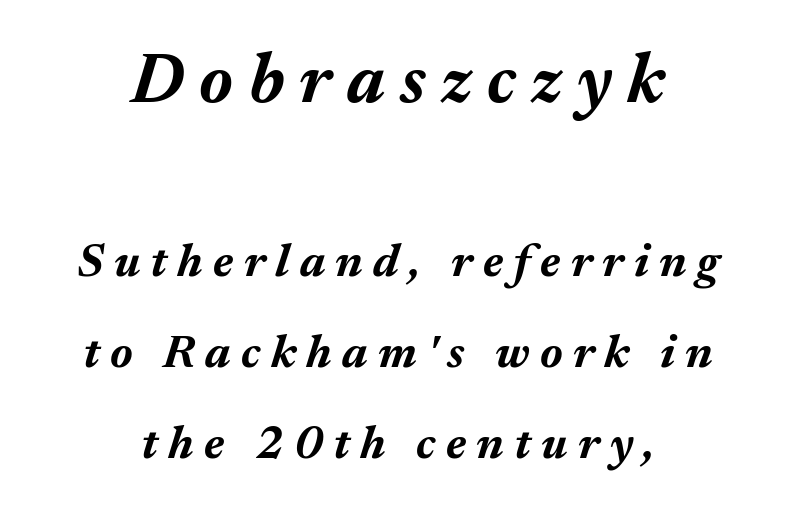
Words float on clear page, feet unadorned. Quick note: interline space is abundant. The paragraph shown floats in the horizontal middle. The letters in the upper block stand taller than those in the block below. The rendering uses a bold face; every stroke is thick and dark. The gaps between neighbouring characters are conspicuously large.
